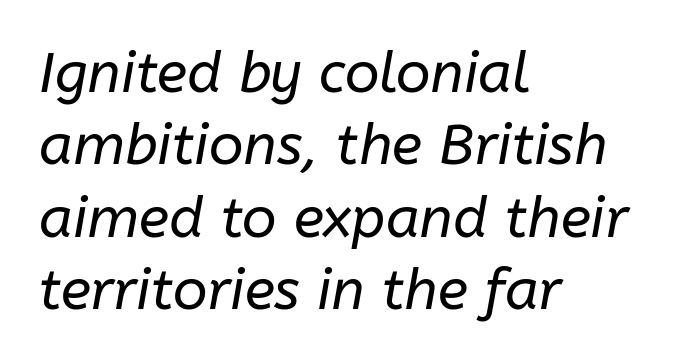
{"italic": "yes", "lean": "right", "slant_degrees": 10, "bold": "no", "weight": "regular", "width": "normal", "stroke_contrast": "low", "x_height": "medium", "monospaced": "no", "underline": "no", "align": "left", "line_spacing": "normal", "line_spacing_ratio": 1.27, "letter_spacing": "normal", "letter_spacing_em": 0.0, "glyph_px": 57}
